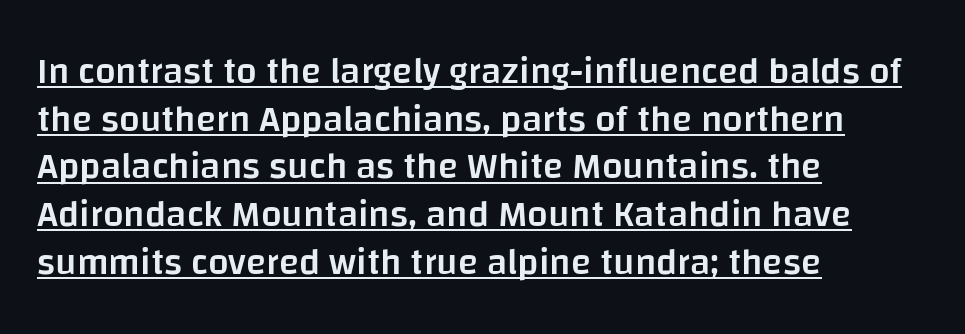
The line texture is even and compact thanks to regular tracking. Looks like regular typesetting: each glyph gets only the width it needs. Honestly, the underline is the first thing you notice here. This sample is left-justified, so line endings fall wherever the words run out.
